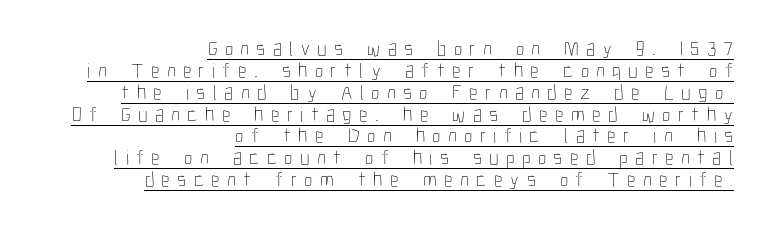
The image shows 21 px text type, upright; set right-aligned, tight line spacing (1.04x), unusually wide letter spacing (+0.35 em), underlined.
